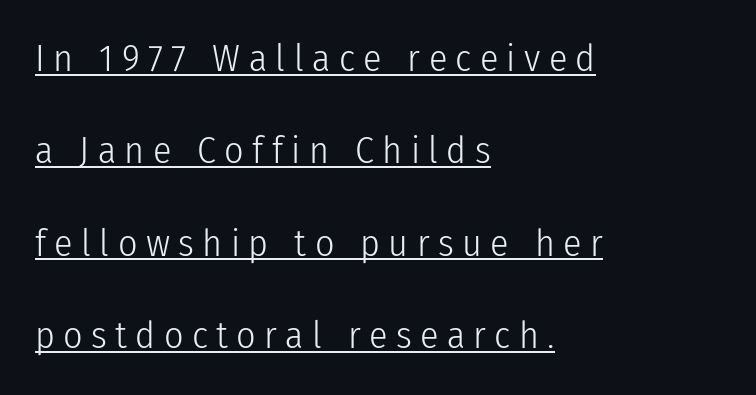
{"serif": "no", "italic": "no", "bold": "no", "weight": "light", "width": "condensed", "stroke_contrast": "low", "x_height": "medium", "monospaced": "no", "underline": "yes", "align": "left", "line_spacing": "loose", "line_spacing_ratio": 2.43, "letter_spacing": "wide", "letter_spacing_em": 0.22, "glyph_px": 38}
